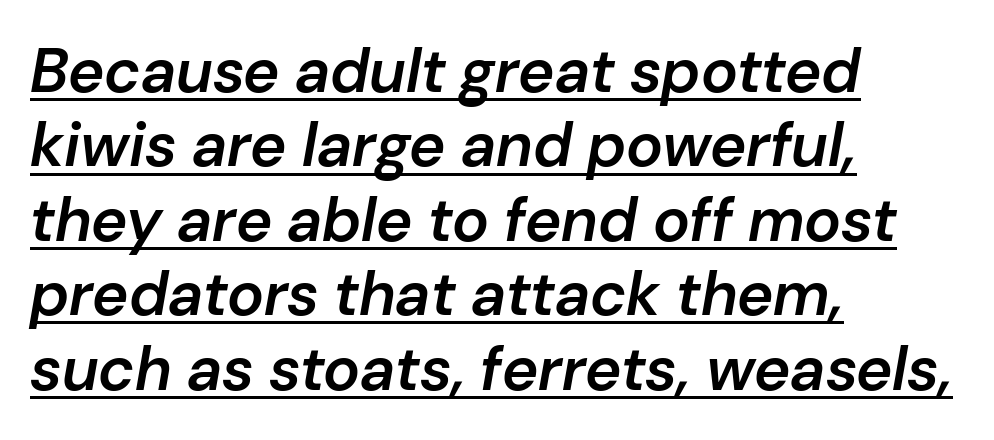
{"italic": "yes", "lean": "right", "slant_degrees": 10, "bold": "semi", "weight": "semibold", "width": "normal", "stroke_contrast": "low", "x_height": "medium", "monospaced": "no", "underline": "yes", "align": "left", "line_spacing_ratio": 1.2, "letter_spacing": "normal", "letter_spacing_em": 0.0, "glyph_px": 62}
